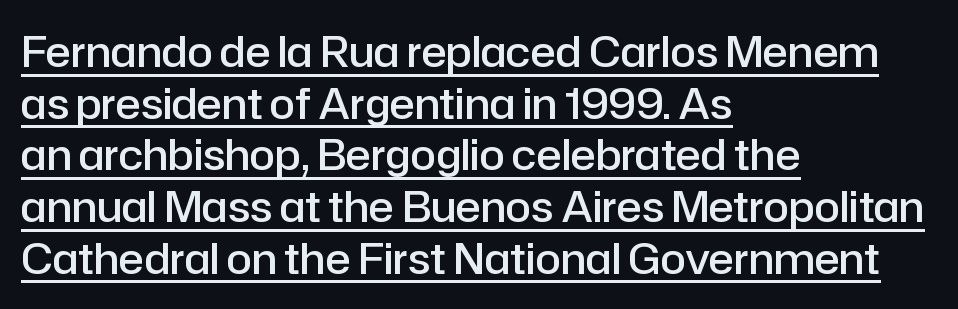
{"serif": "no", "italic": "no", "bold": "semi", "weight": "semibold", "width": "normal", "stroke_contrast": "low", "x_height": "medium", "monospaced": "no", "underline": "yes", "align": "left", "line_spacing_ratio": 1.23, "letter_spacing": "normal", "letter_spacing_em": 0.0, "glyph_px": 42}
